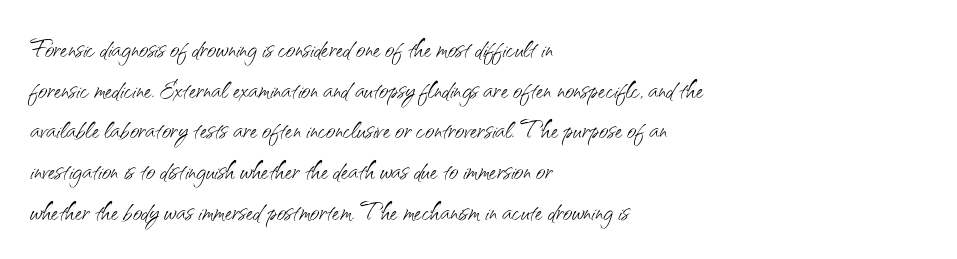
The image shows 32 px light sans-serif type; set left-aligned, normal line spacing (1.27x), normal letter spacing, not underlined; medium stroke contrast and a small x-height.
